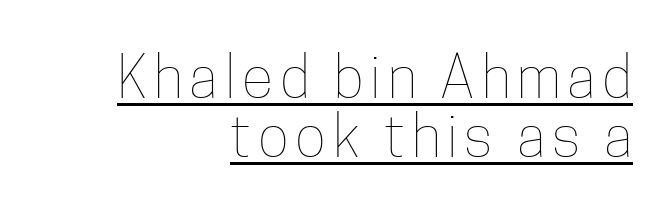
The image shows 58 px thin, condensed type, upright; set right-aligned, tight line spacing (1.01x), underlined; low stroke contrast and a medium x-height.
